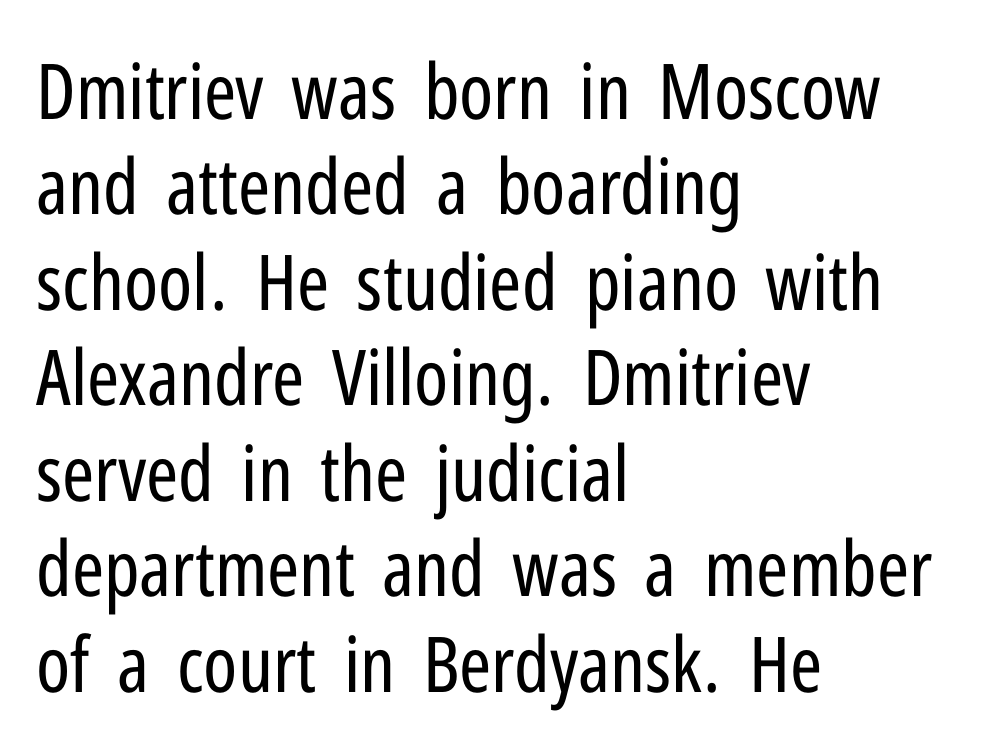
Looks like regular typesetting: each glyph gets only the width it needs. Italic: no, the glyphs are upright roman. The specimen omits any rule beneath the text block's lines. Letterform terminals end flat and unadorned throughout the passage. Horizontal alignment here is leftward, the default for most running prose. The line texture is even and compact thanks to regular tracking.
